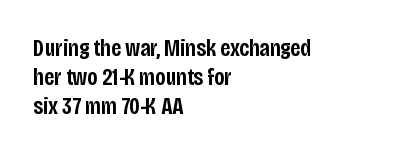
The image shows 24 px text type, upright; set left-aligned, line spacing 1.21x, normal letter spacing, not underlined.
